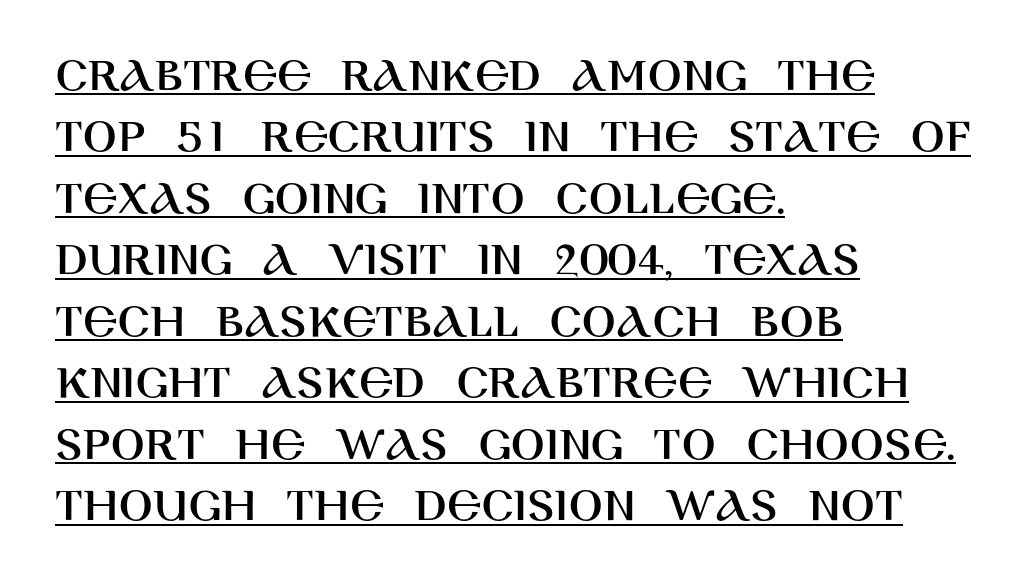
{"serif": "no", "italic": "no", "width": "normal", "stroke_contrast": "high", "x_height": "large", "monospaced": "no", "underline": "yes", "align": "left", "line_spacing_ratio": 1.23, "letter_spacing": "normal", "letter_spacing_em": 0.0, "glyph_px": 50}
